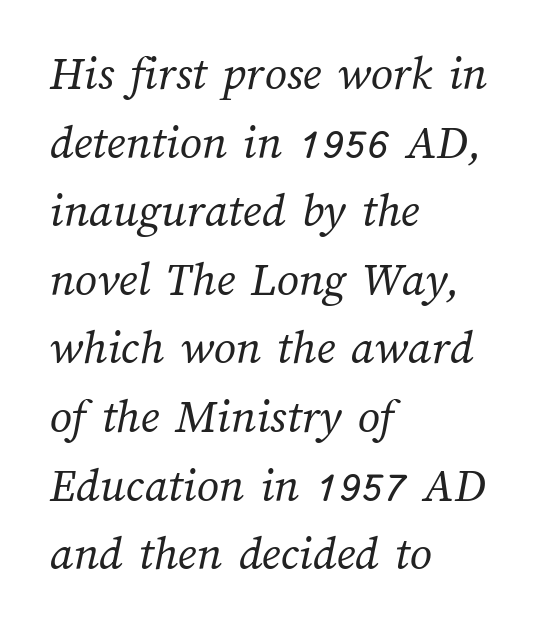
{"bold": "no", "weight": "regular", "width": "normal", "stroke_contrast": "medium", "x_height": "medium", "monospaced": "no", "underline": "no", "align": "left", "line_spacing": "normal", "line_spacing_ratio": 1.4, "letter_spacing": "normal", "letter_spacing_em": 0.0, "glyph_px": 49}
